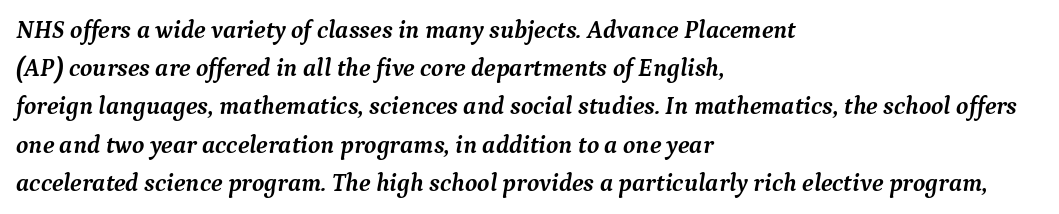
{"italic": "yes", "lean": "right", "slant_degrees": 9, "bold": "yes", "underline": "no", "align": "left", "line_spacing": "normal", "line_spacing_ratio": 1.53, "letter_spacing": "normal", "letter_spacing_em": 0.0, "glyph_px": 25}
